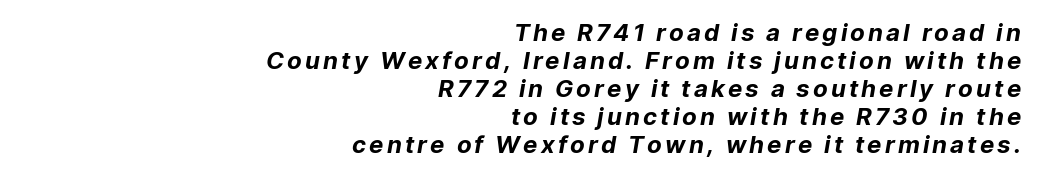
This rendering features lettering with no underline. What weight is shown? A full bold with thick strokes. This sample is right-justified, so line beginnings fall wherever the words allow.
